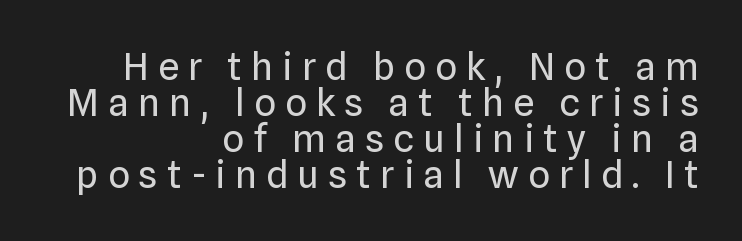
Just letters on the line, the space beneath them empty. Unlike italic type, these characters show no tilt at all. On a weight scale, this lands at 450 or below. Vertically, the passage feels compressed, each row crowding the next. These lines have a slow, spaced-out rhythm from letter to letter.
